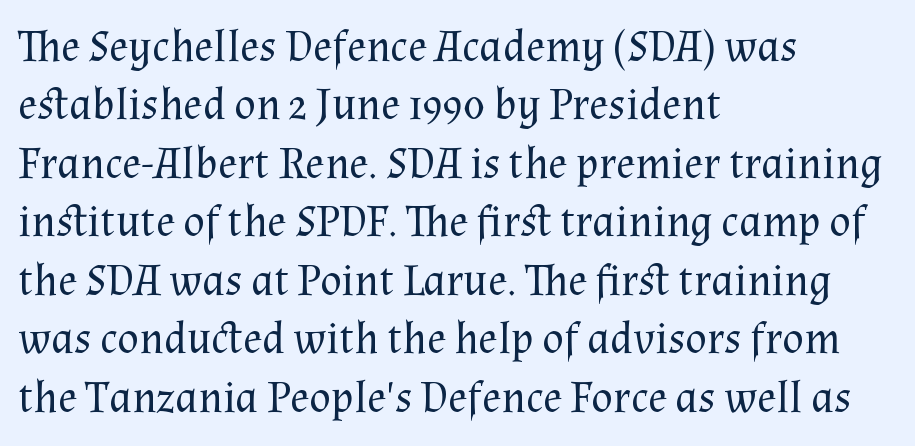
The image shows 45 px regular-weight type, upright; set left-aligned, normal line spacing (1.3x), normal letter spacing, not underlined; medium stroke contrast and a medium x-height.
